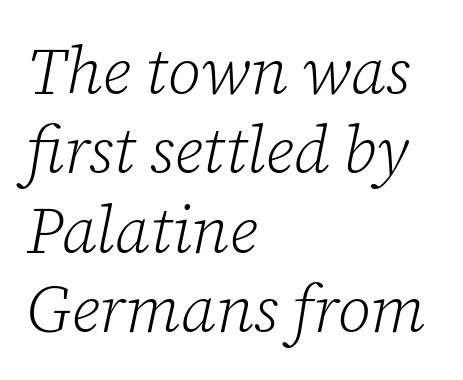
The image shows 65 px light serif type, italic (leaning right); set left-aligned, line spacing 1.22x, normal letter spacing, not underlined; low stroke contrast and a medium x-height.
